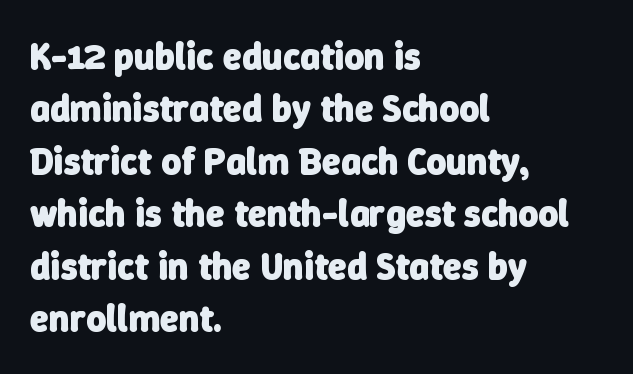
{"serif": "no", "bold": "yes", "weight": "heavy", "width": "normal", "stroke_contrast": "low", "x_height": "medium", "monospaced": "no", "underline": "no", "align": "left", "line_spacing": "normal", "line_spacing_ratio": 1.38, "letter_spacing": "normal", "letter_spacing_em": 0.0, "glyph_px": 38}
